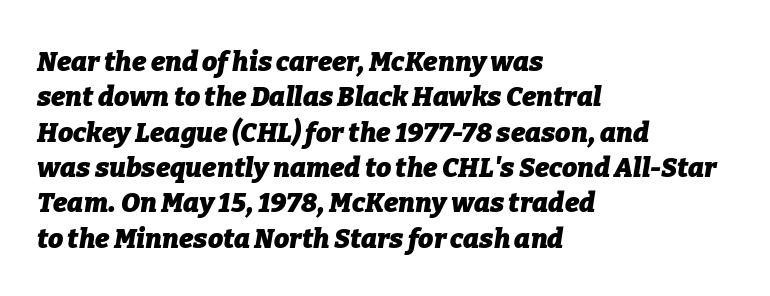
The image shows 27 px bold type, italic (leaning right); set left-aligned, normal line spacing (1.31x), normal letter spacing, not underlined.
